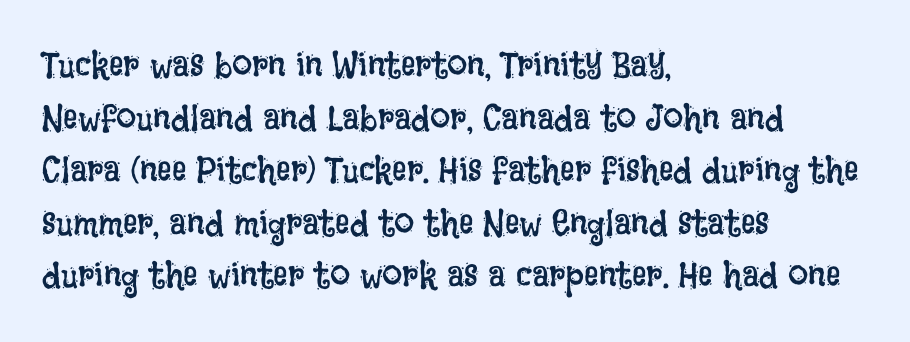
The image shows 36 px regular-weight, condensed type, upright; set left-aligned, normal line spacing (1.46x), normal letter spacing, not underlined; low stroke contrast and a large x-height.
